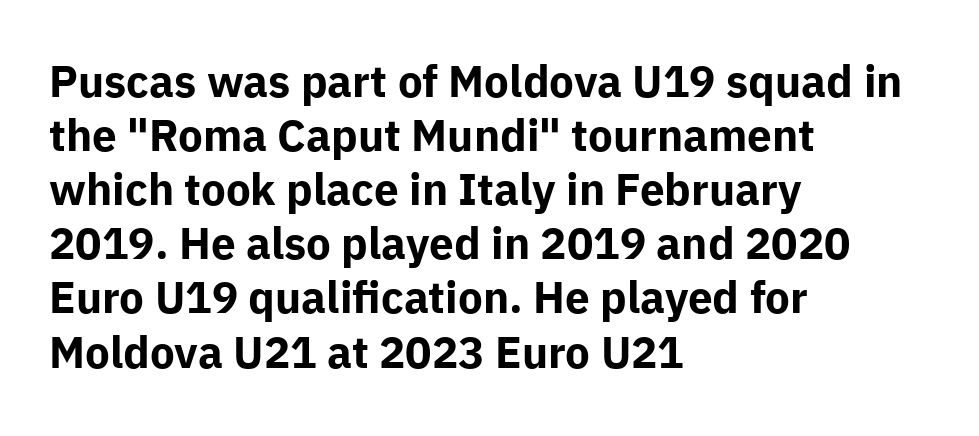
The image shows 44 px bold sans-serif type, upright; set left-aligned, line spacing 1.23x, normal letter spacing, not underlined; low stroke contrast and a medium x-height.
